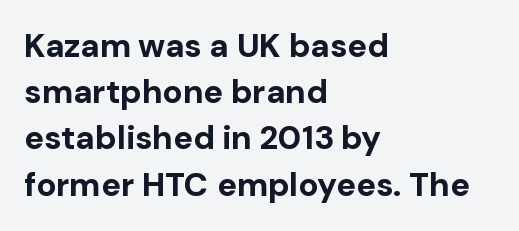
The image shows 33 px bold sans-serif type, upright; set left-aligned, normal line spacing (1.4x), normal letter spacing, not underlined; low stroke contrast and a medium x-height.
